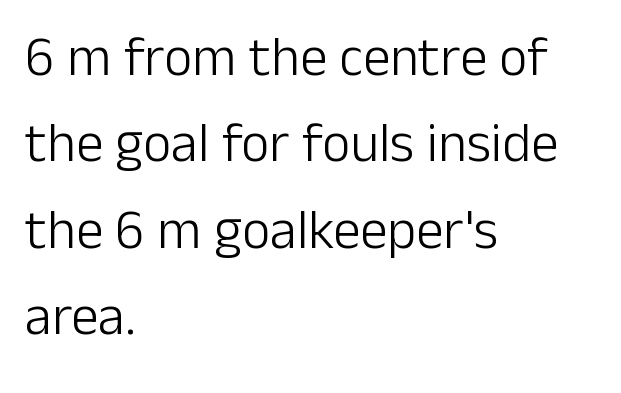
The characters display no serif detailing; their extremities are plain. Quick note: underline off. When letters stand straight like this, we call the style roman or upright. This sample is left-justified, so line endings fall wherever the words run out. The designer left line spacing at the default.
